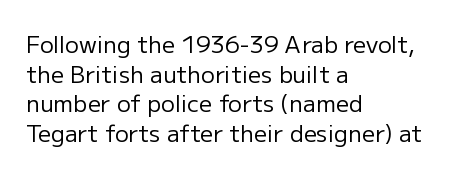
Q: Is the text bold? A: No.
Q: Is the text italic (slanted)? A: No, it is upright.
Q: Is the text underlined? A: No.
Q: How is the paragraph aligned? A: Left-aligned.
Q: Is the spacing between letters normal or unusually wide? A: Normal.
Q: Is the spacing between lines tight, normal or loose? A: Normal.
